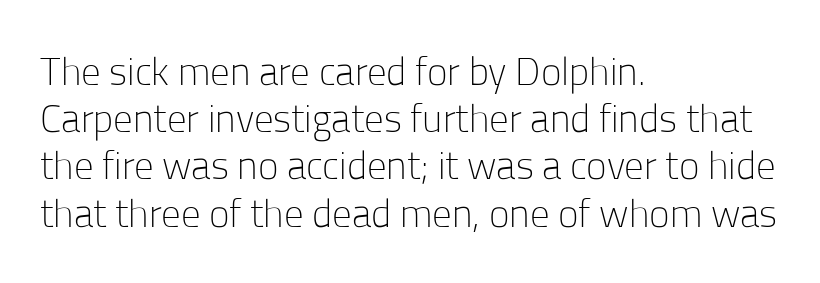
{"serif": "no", "italic": "no", "bold": "no", "weight": "light", "width": "normal", "stroke_contrast": "low", "x_height": "medium", "monospaced": "no", "underline": "no", "align": "left", "line_spacing_ratio": 1.21, "letter_spacing": "normal", "letter_spacing_em": 0.0, "glyph_px": 39}
